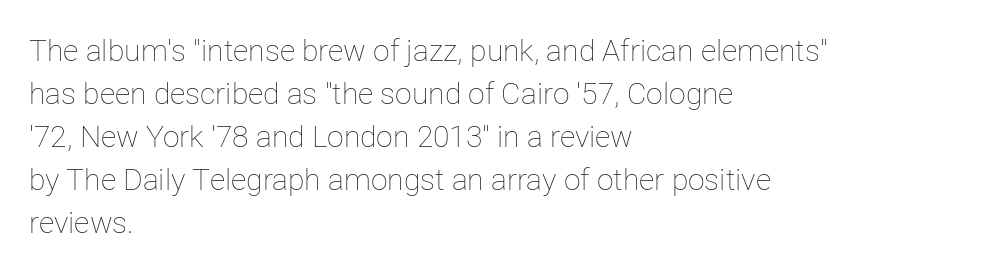
Q: Is the text bold? A: No.
Q: Is the text italic (slanted)? A: No, it is upright.
Q: Is the text underlined? A: No.
Q: How is the paragraph aligned? A: Left-aligned.
Q: Is the spacing between letters normal or unusually wide? A: Normal.
Q: Is the spacing between lines tight, normal or loose? A: Normal.
Q: Width (condensed, normal, or wide)? A: Normal.
Q: Stroke contrast? A: Low.
Q: x-height? A: Medium.
Q: Monospaced? A: No.
